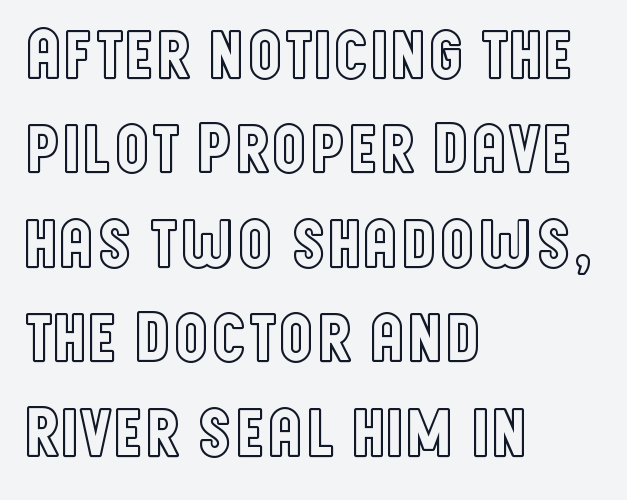
Q: Is the text italic (slanted)? A: No, it is upright.
Q: Is the text underlined? A: No.
Q: How is the paragraph aligned? A: Left-aligned.
Q: Is the spacing between letters normal or unusually wide? A: Normal.
Q: Is the spacing between lines tight, normal or loose? A: Normal.
Q: Width (condensed, normal, or wide)? A: Condensed.
Q: x-height? A: Large.
Q: Monospaced? A: No.
